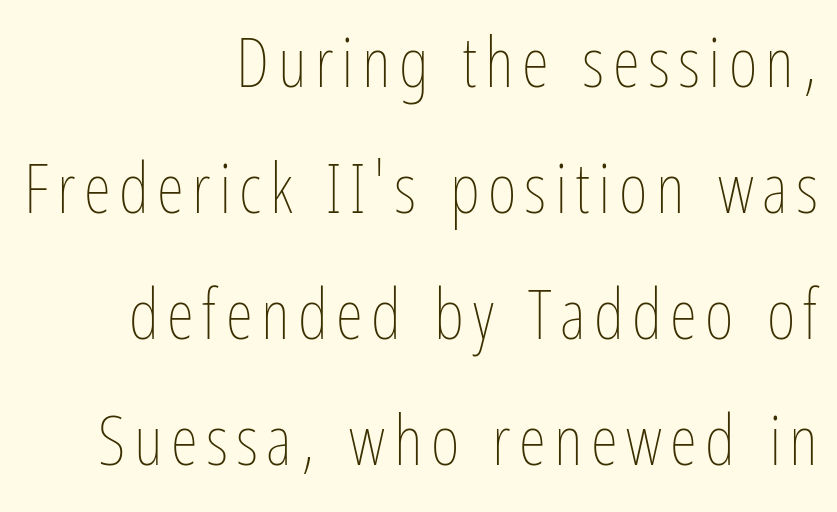
{"italic": "no", "bold": "no", "weight": "thin", "width": "condensed", "stroke_contrast": "low", "x_height": "medium", "monospaced": "no", "underline": "no", "align": "right", "line_spacing_ratio": 1.8, "glyph_px": 70}
